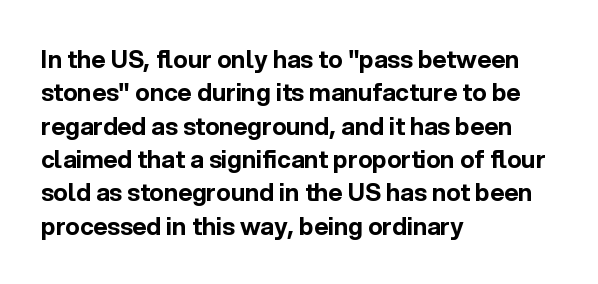
You can tell it's not italic because the verticals are truly vertical. Descender tails drop into unmarked territory. Baseline-to-baseline distance is the conventional proportion of letter height. Nobody touched the tracking dial on this one. Thick stems and heavy bowls — unmistakably bold. One-word summary of the alignment: left.
